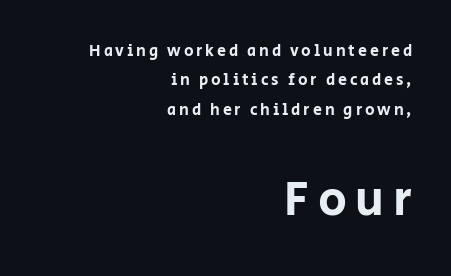
The image shows 48 px sans-serif type, upright; set right-aligned, line spacing 1.83x, not underlined; the second (bottom) block is 3.0x larger; low stroke contrast and a large x-height.
